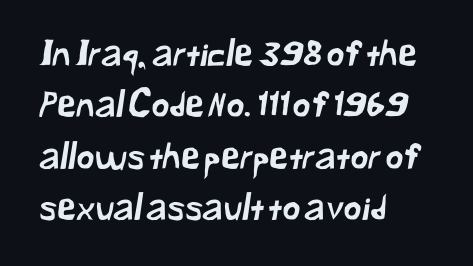
Q: Is the typeface a serif or a sans-serif typeface? A: Sans-serif.
Q: Is the text underlined? A: No.
Q: How is the paragraph aligned? A: Left-aligned.
Q: Is the spacing between letters normal or unusually wide? A: Normal.
Q: Is the spacing between lines tight, normal or loose? A: Normal.
Q: Width (condensed, normal, or wide)? A: Normal.
Q: Stroke contrast? A: Low.
Q: x-height? A: Medium.
Q: Monospaced? A: No.
